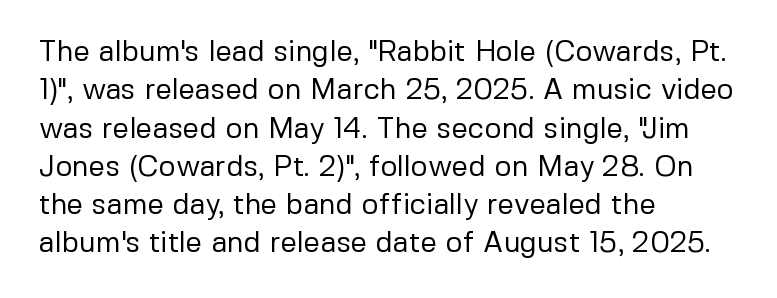
{"serif": "no", "italic": "no", "bold": "no", "weight": "regular", "width": "normal", "stroke_contrast": "low", "x_height": "medium", "monospaced": "no", "underline": "no", "align": "left", "line_spacing": "normal", "line_spacing_ratio": 1.32, "letter_spacing": "normal", "letter_spacing_em": 0.0, "glyph_px": 29}
